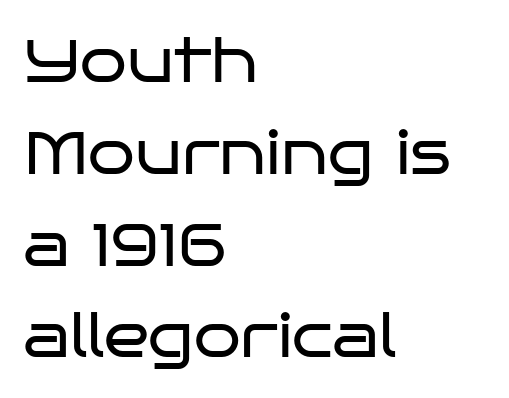
Honestly, the letter spacing is just normal — you wouldn't notice it. If you drew a ruler down the left edge, every line would touch it. The space beneath each line is pristine and unruled. The letters stand upright; this is a roman face. Nope, no serifs anywhere on these letters. Letters have the restrained weight of plain body copy at most.
